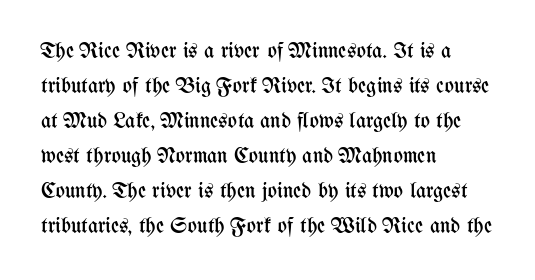
Every stem runs plumb, perpendicular to the baseline. Ink coverage per letter is moderate at most. Does extra space separate the letters? No, they use regular spacing. Line starts are locked; line ends wander. If you measured baseline to baseline, you'd find a middling distance.
